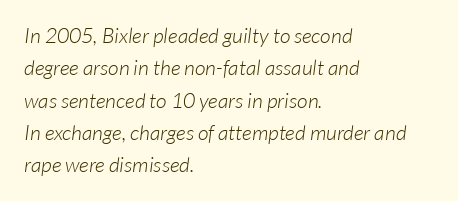
The image shows 21 px text type; set left-aligned, normal line spacing (1.54x), normal letter spacing, not underlined.
